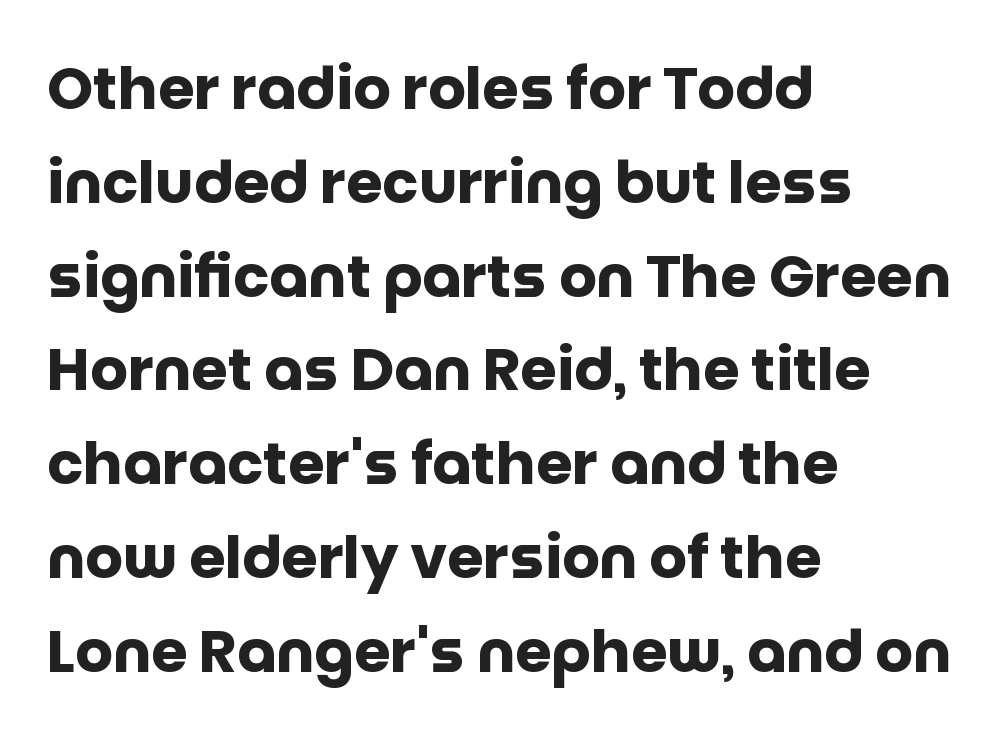
The image shows 59 px heavy sans-serif type, upright; set left-aligned, normal line spacing (1.59x), normal letter spacing, not underlined; low stroke contrast and a large x-height.
